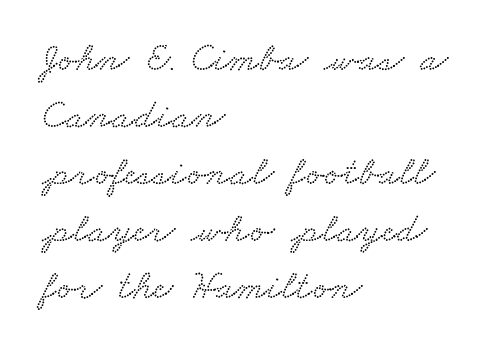
{"serif": "yes", "width": "wide", "stroke_contrast": "low", "x_height": "small", "monospaced": "no", "underline": "no", "align": "left", "line_spacing": "normal", "line_spacing_ratio": 1.39, "letter_spacing": "normal", "letter_spacing_em": 0.0, "glyph_px": 41}
